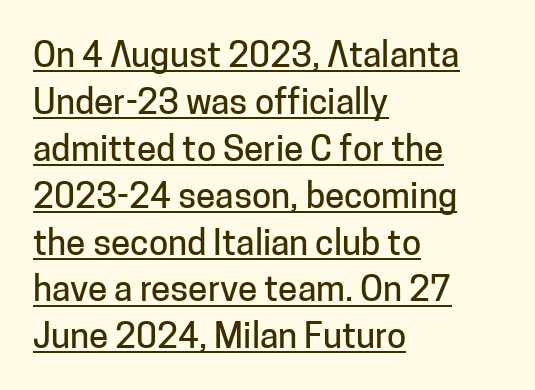
Q: Is the text italic (slanted)? A: No, it is upright.
Q: Is the typeface a serif or a sans-serif typeface? A: Sans-serif.
Q: Is the text underlined? A: Yes.
Q: How is the paragraph aligned? A: Left-aligned.
Q: Is the spacing between letters normal or unusually wide? A: Normal.
Q: Is the spacing between lines tight, normal or loose? A: Normal.
Q: Width (condensed, normal, or wide)? A: Normal.
Q: Stroke contrast? A: Low.
Q: x-height? A: Medium.
Q: Monospaced? A: No.
